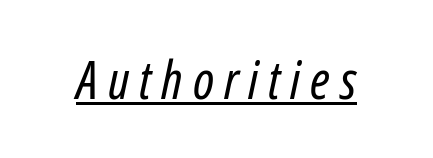
Descenders here cross a horizontal rule under the line. Notice how the stems are inclined rather than vertical — that's the hallmark of italics. Is this a fixed-width face? No — the glyphs have proportional, varying widths. Compared with a typical body face, this is equally light or lighter still.
